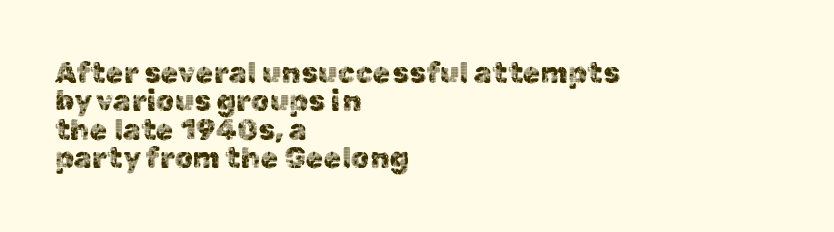
The image shows 29 px sans-serif type, upright; set left-aligned, tight line spacing (0.98x), normal letter spacing, not underlined; a medium x-height.
